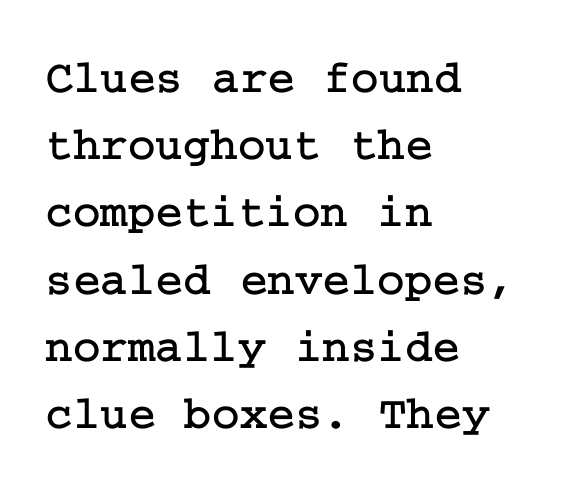
The image shows 47 px serif type, upright; set left-aligned, normal line spacing (1.43x), normal letter spacing, not underlined; low stroke contrast and a medium x-height.
